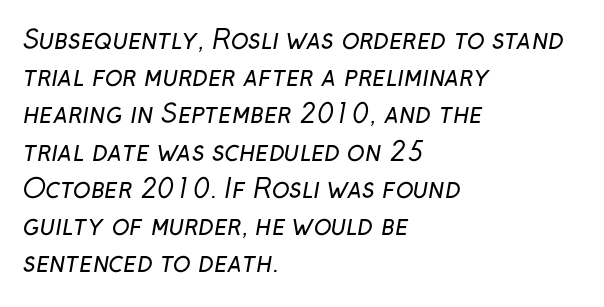
Q: Is the text bold? A: No.
Q: Is the text underlined? A: No.
Q: How is the paragraph aligned? A: Left-aligned.
Q: Is the spacing between letters normal or unusually wide? A: Normal.
Q: Is the spacing between lines tight, normal or loose? A: Normal.
